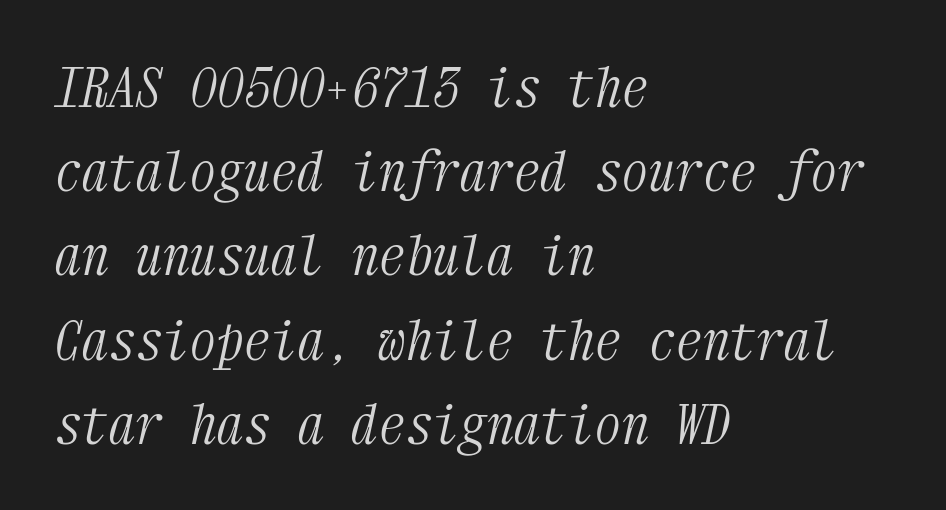
Q: Is the text bold? A: No.
Q: Is the text italic (slanted)? A: Yes, it leans right by about 12 degrees.
Q: Is the typeface a serif or a sans-serif typeface? A: Serif.
Q: Is the text underlined? A: No.
Q: How is the paragraph aligned? A: Left-aligned.
Q: Is the spacing between letters normal or unusually wide? A: Normal.
Q: Is the spacing between lines tight, normal or loose? A: Normal.
Q: Width (condensed, normal, or wide)? A: Condensed.
Q: Stroke contrast? A: Medium.
Q: x-height? A: Medium.
Q: Monospaced? A: Yes.
